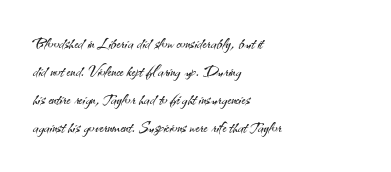
The image shows 21 px text type; set left-aligned, normal line spacing (1.33x), normal letter spacing, not underlined.
